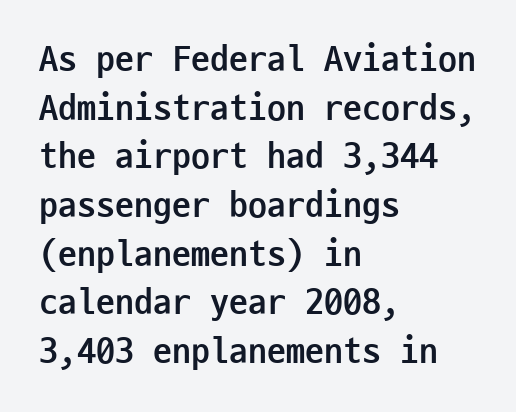
{"serif": "no", "italic": "no", "bold": "yes", "weight": "semibold", "width": "condensed", "stroke_contrast": "low", "x_height": "medium", "monospaced": "yes", "underline": "no", "align": "left", "line_spacing": "normal", "line_spacing_ratio": 1.28, "letter_spacing": "normal", "letter_spacing_em": 0.0, "glyph_px": 38}
